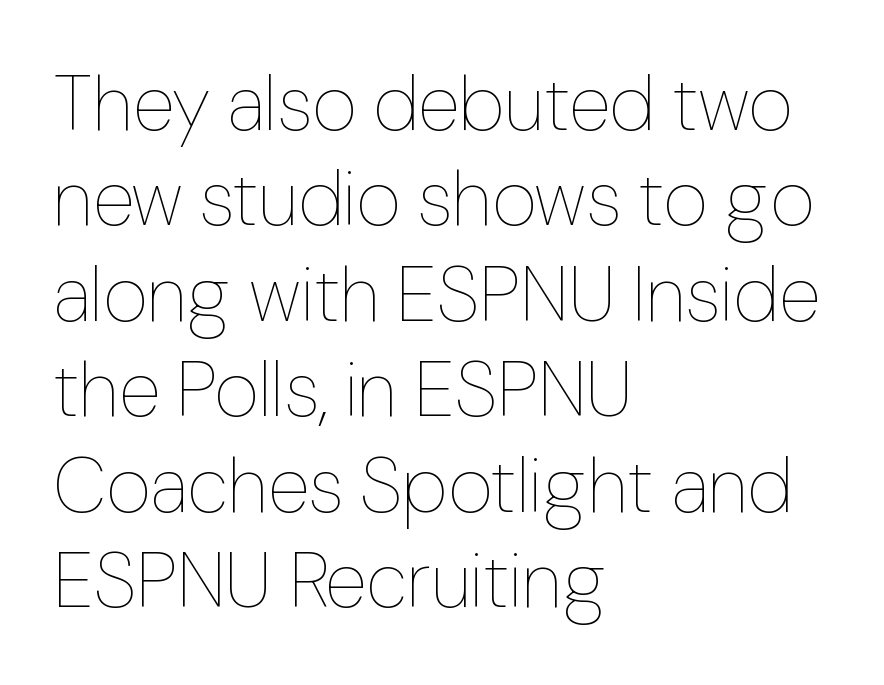
{"italic": "no", "bold": "no", "weight": "thin", "width": "normal", "stroke_contrast": "low", "x_height": "medium", "monospaced": "no", "underline": "no", "align": "left", "line_spacing_ratio": 1.24, "letter_spacing": "normal", "letter_spacing_em": 0.0, "glyph_px": 77}
